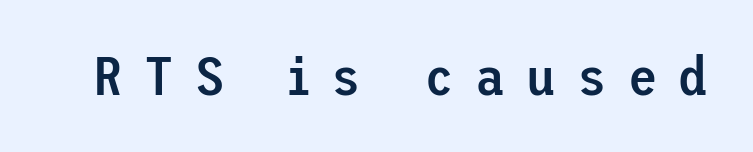
Q: Is the text bold? A: Semi-bold.
Q: Is the text italic (slanted)? A: No, it is upright.
Q: Is the typeface a serif or a sans-serif typeface? A: Sans-serif.
Q: Is the text underlined? A: No.
Q: Is the spacing between letters normal or unusually wide? A: Unusually wide.
Q: Width (condensed, normal, or wide)? A: Normal.
Q: Stroke contrast? A: Low.
Q: x-height? A: Medium.
